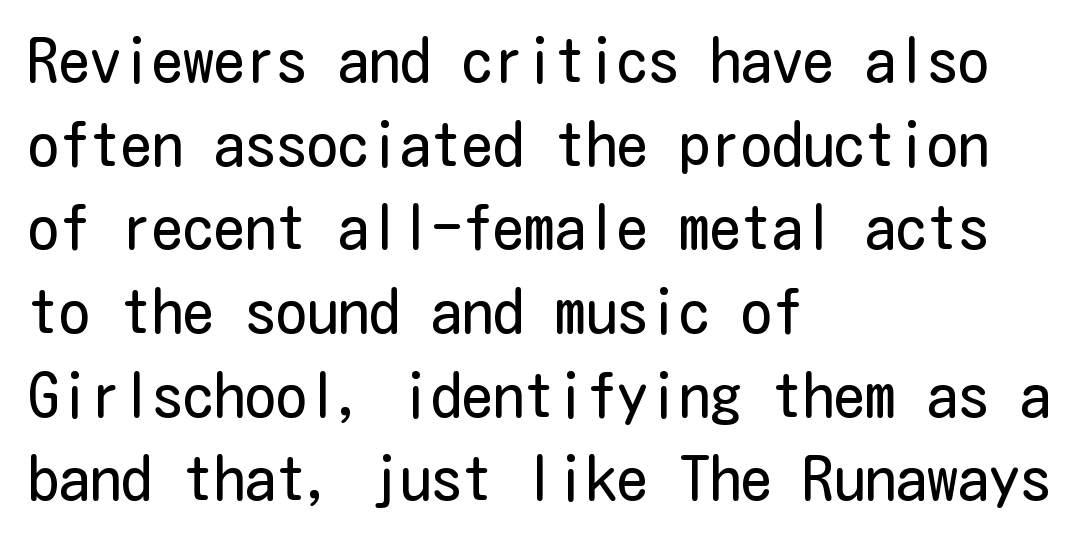
Q: Is the text bold? A: No.
Q: Is the text italic (slanted)? A: No, it is upright.
Q: Is the typeface a serif or a sans-serif typeface? A: Sans-serif.
Q: Is the text underlined? A: No.
Q: How is the paragraph aligned? A: Left-aligned.
Q: Is the spacing between letters normal or unusually wide? A: Normal.
Q: Is the spacing between lines tight, normal or loose? A: Normal.
Q: Width (condensed, normal, or wide)? A: Condensed.
Q: Stroke contrast? A: Low.
Q: x-height? A: Medium.
